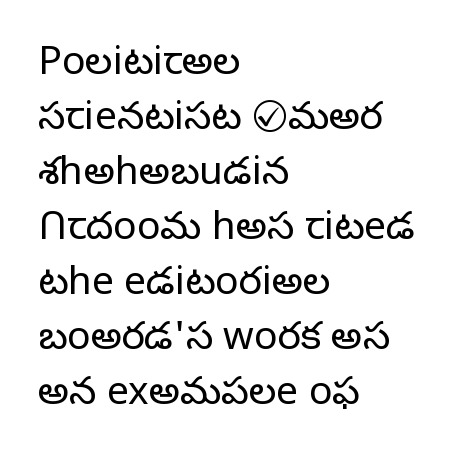
{"serif": "no", "italic": "no", "bold": "no", "weight": "light", "width": "normal", "stroke_contrast": "low", "x_height": "medium", "monospaced": "no", "underline": "no", "align": "left", "line_spacing": "normal", "line_spacing_ratio": 1.41, "letter_spacing": "normal", "letter_spacing_em": 0.0, "glyph_px": 39}
